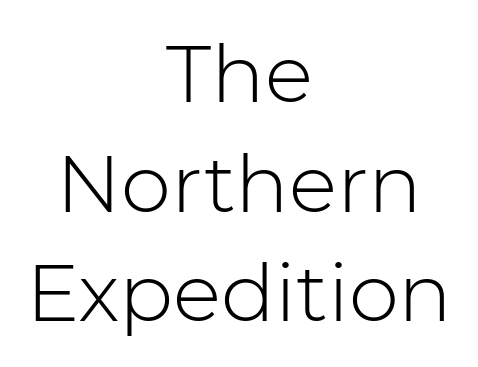
Q: Is the text bold? A: No.
Q: Is the text italic (slanted)? A: No, it is upright.
Q: Is the typeface a serif or a sans-serif typeface? A: Sans-serif.
Q: Is the text underlined? A: No.
Q: How is the paragraph aligned? A: Centered.
Q: Is the spacing between letters normal or unusually wide? A: Normal.
Q: Is the spacing between lines tight, normal or loose? A: Normal.
Q: Width (condensed, normal, or wide)? A: Normal.
Q: Stroke contrast? A: Low.
Q: x-height? A: Medium.
Q: Monospaced? A: No.
